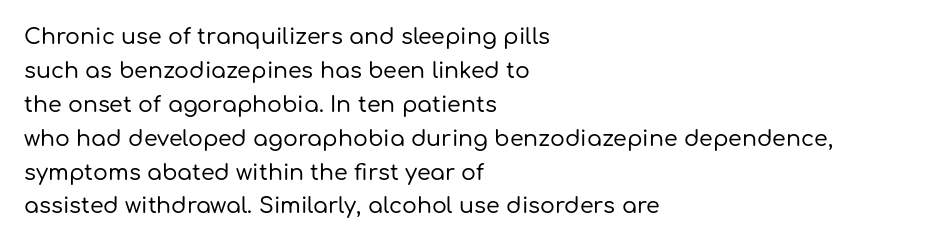
{"italic": "no", "underline": "no", "align": "left", "line_spacing": "normal", "line_spacing_ratio": 1.54, "letter_spacing": "normal", "letter_spacing_em": 0.0, "glyph_px": 22}
